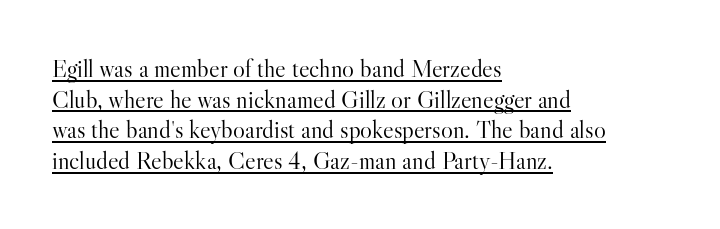
Q: Is the text bold? A: No.
Q: Is the text italic (slanted)? A: No, it is upright.
Q: Is the text underlined? A: Yes.
Q: How is the paragraph aligned? A: Left-aligned.
Q: Is the spacing between letters normal or unusually wide? A: Normal.
